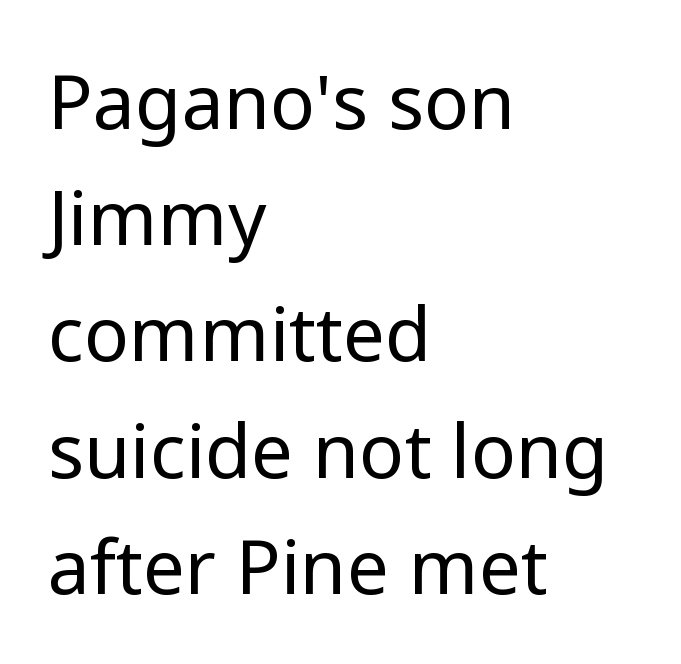
Q: Is the text bold? A: No.
Q: Is the text italic (slanted)? A: No, it is upright.
Q: Is the typeface a serif or a sans-serif typeface? A: Sans-serif.
Q: Is the text underlined? A: No.
Q: How is the paragraph aligned? A: Left-aligned.
Q: Is the spacing between letters normal or unusually wide? A: Normal.
Q: Is the spacing between lines tight, normal or loose? A: Normal.
Q: Width (condensed, normal, or wide)? A: Normal.
Q: Stroke contrast? A: Low.
Q: x-height? A: Medium.
Q: Monospaced? A: No.
